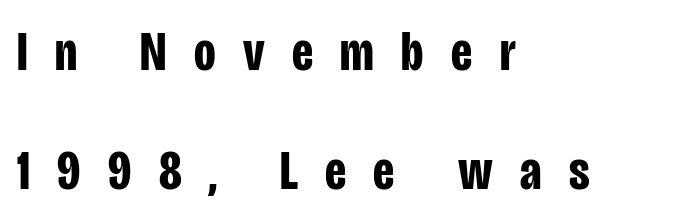
Q: Is the text bold? A: Yes.
Q: Is the text italic (slanted)? A: No, it is upright.
Q: Is the typeface a serif or a sans-serif typeface? A: Sans-serif.
Q: Is the text underlined? A: No.
Q: How is the paragraph aligned? A: Left-aligned.
Q: Is the spacing between letters normal or unusually wide? A: Unusually wide.
Q: Is the spacing between lines tight, normal or loose? A: Loose.
Q: Width (condensed, normal, or wide)? A: Condensed.
Q: Stroke contrast? A: Low.
Q: x-height? A: Large.
Q: Monospaced? A: No.
